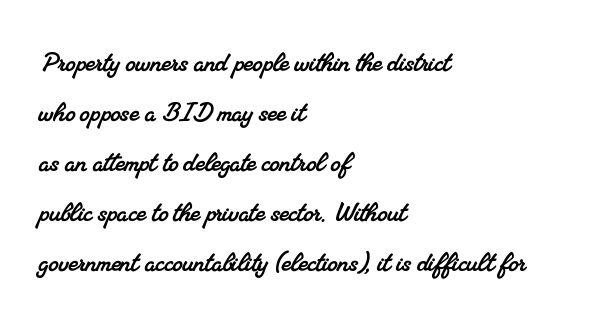
The image shows 32 px serif type; set left-aligned, normal line spacing (1.56x), normal letter spacing, not underlined; medium stroke contrast and a small x-height.
